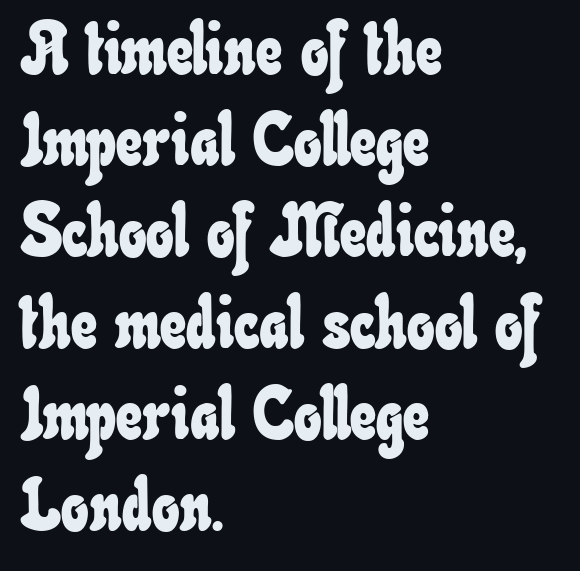
The image shows 73 px condensed type; set left-aligned, normal line spacing (1.25x), normal letter spacing, not underlined; low stroke contrast and a small x-height.
